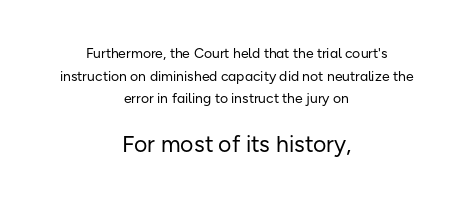
{"italic": "no", "bold": "no", "underline": "no", "align": "center", "line_spacing": "normal", "line_spacing_ratio": 1.61, "letter_spacing": "normal", "letter_spacing_em": 0.0, "larger_block": "second", "size_ratio": 1.64, "glyph_px": 23}
